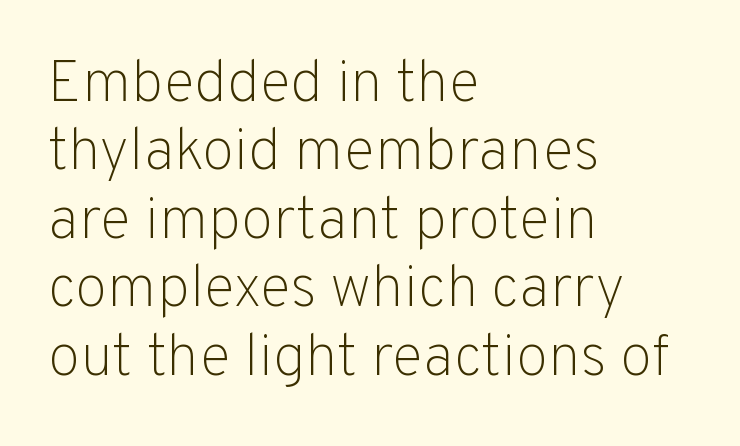
{"serif": "no", "italic": "no", "bold": "no", "weight": "light", "width": "normal", "stroke_contrast": "low", "x_height": "medium", "monospaced": "no", "underline": "no", "align": "left", "line_spacing_ratio": 1.16, "letter_spacing": "normal", "letter_spacing_em": 0.0, "glyph_px": 59}
